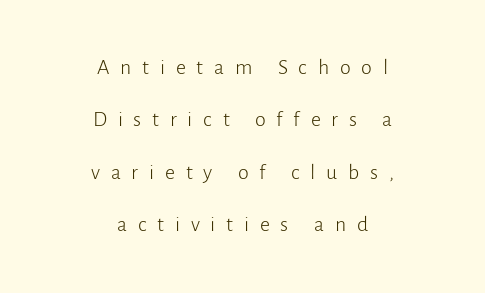
These lines have a slow, spaced-out rhythm from letter to letter. The strokes are not fattened; the text isn't bold. The gap between lines stays unmarked. Teacher's note: observe the equal gaps on both sides — that is centered alignment. Students, observe: this is what heavily led, spacious text looks like.
